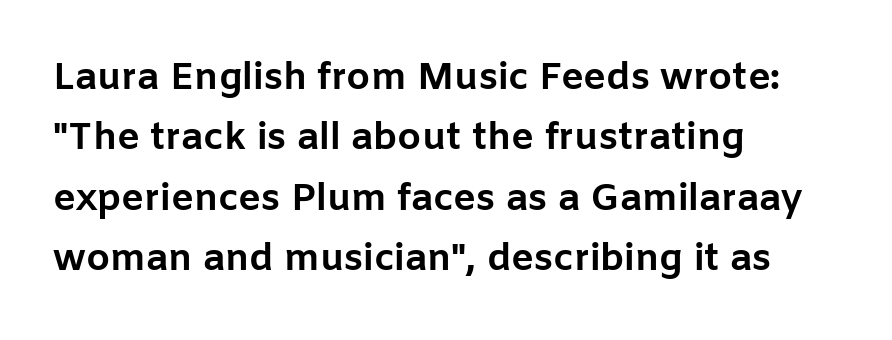
Q: Is the text bold? A: Yes.
Q: Is the text italic (slanted)? A: No, it is upright.
Q: Is the typeface a serif or a sans-serif typeface? A: Sans-serif.
Q: Is the text underlined? A: No.
Q: How is the paragraph aligned? A: Left-aligned.
Q: Is the spacing between letters normal or unusually wide? A: Normal.
Q: Is the spacing between lines tight, normal or loose? A: Normal.
Q: Width (condensed, normal, or wide)? A: Normal.
Q: Stroke contrast? A: Low.
Q: x-height? A: Medium.
Q: Monospaced? A: No.
